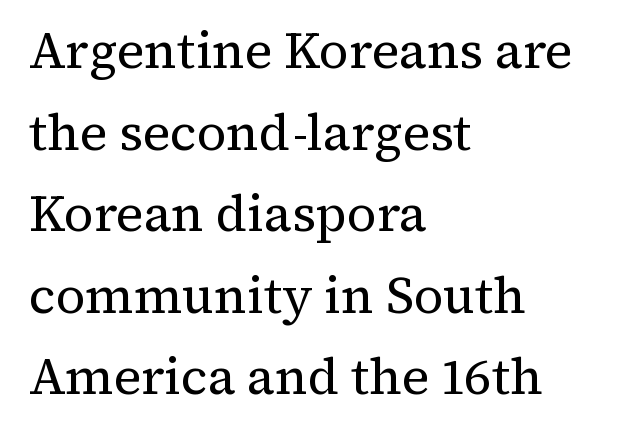
{"serif": "yes", "italic": "no", "bold": "no", "weight": "regular", "width": "normal", "stroke_contrast": "medium", "x_height": "medium", "monospaced": "no", "underline": "no", "align": "left", "line_spacing": "normal", "line_spacing_ratio": 1.6, "letter_spacing": "normal", "letter_spacing_em": 0.0, "glyph_px": 51}
